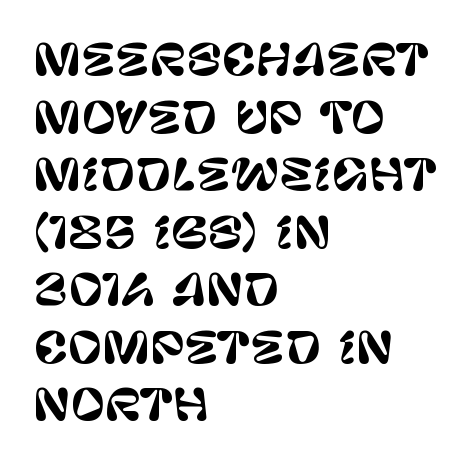
Glyph-to-glyph distance matches everyday printed text. This rendering uses left alignment, leaving the right contour irregular. The lines sit at an ordinary, default distance from one another. This sample has the flowing, uneven cadence of proportional lettering. Nobody drew a line under any word here.
